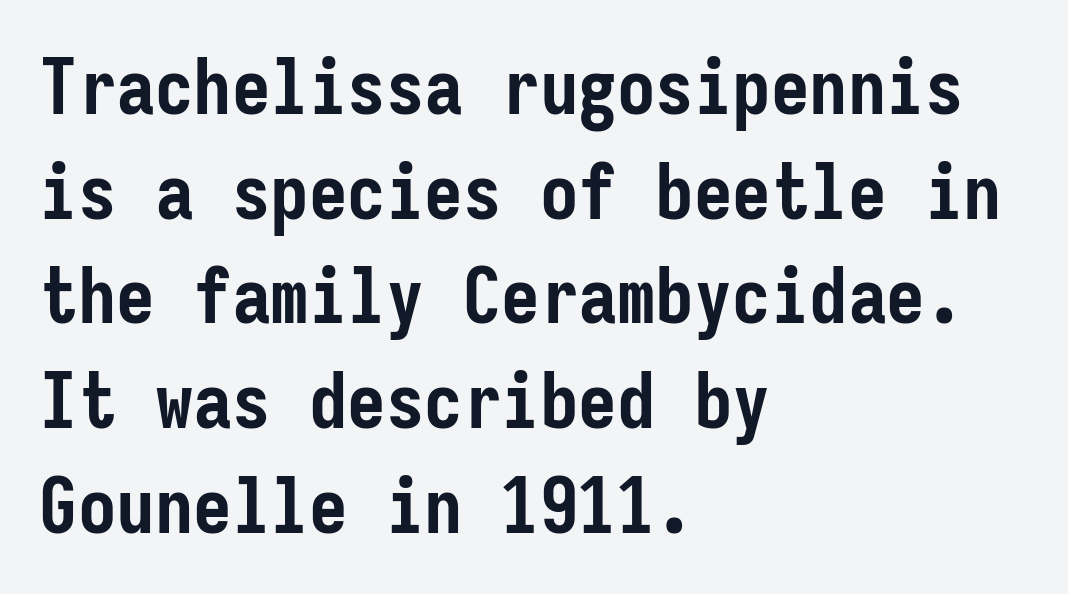
{"serif": "no", "italic": "no", "bold": "yes", "weight": "semibold", "width": "condensed", "stroke_contrast": "low", "x_height": "medium", "monospaced": "yes", "underline": "no", "align": "left", "line_spacing": "normal", "line_spacing_ratio": 1.36, "letter_spacing": "normal", "letter_spacing_em": 0.0, "glyph_px": 77}
